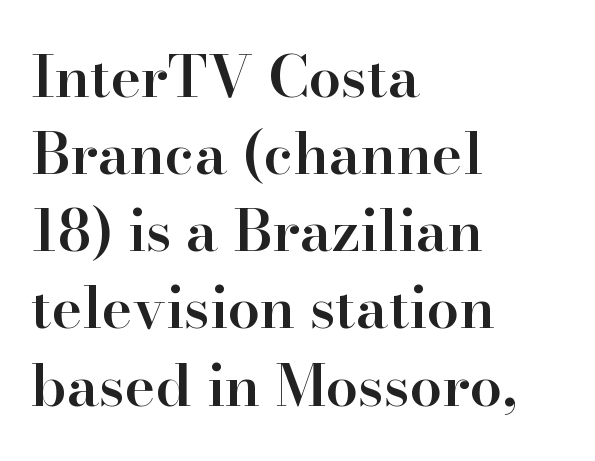
The compositor pushed each line to the left boundary. If you measured baseline to baseline, you'd find a middling distance. Emphasis by weight is partial: semibold. A serif font was chosen for this passage.
